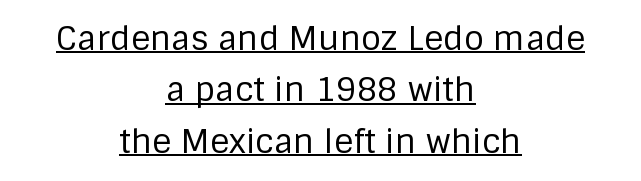
The face used here is a sans, in the tradition of grotesques and geometrics. Caption: lettering with a line underneath. Vertical stems look standard width or narrower in stroke. Character widths vary here, with narrow letters taking less room than wide ones. This block has exactly the height ordinary leading produces.
